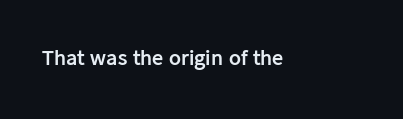
The image shows 22 px bold type, upright; set normal letter spacing, not underlined.
